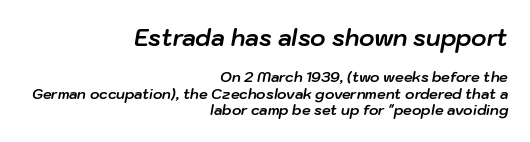
The image shows 23 px bold type, italic (leaning right); set right-aligned, line spacing 1.17x, normal letter spacing, not underlined; the first (top) block is 1.64x larger.
